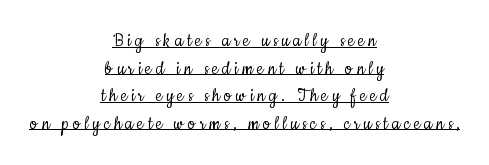
The image shows 21 px text type; set centered, normal line spacing (1.31x), underlined.
